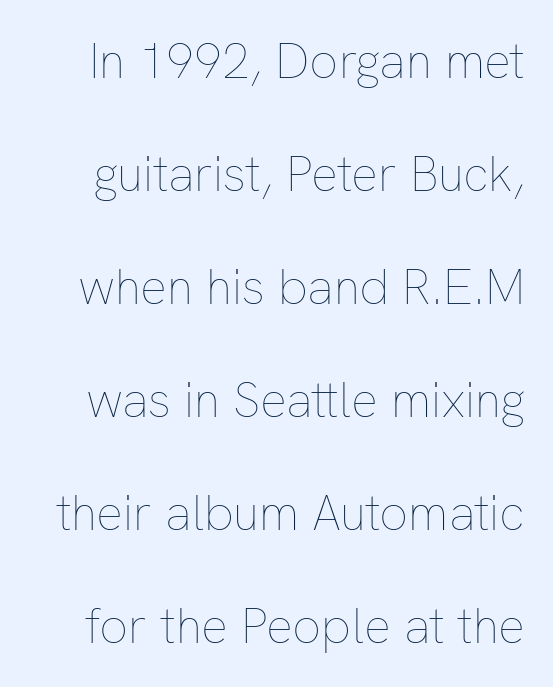
{"italic": "no", "bold": "no", "weight": "thin", "width": "normal", "stroke_contrast": "low", "x_height": "medium", "monospaced": "no", "underline": "no", "line_spacing": "loose", "line_spacing_ratio": 2.26, "letter_spacing": "normal", "letter_spacing_em": 0.0, "glyph_px": 50}
